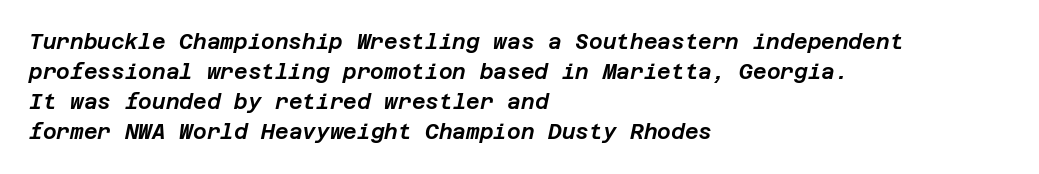
{"italic": "yes", "lean": "right", "slant_degrees": 12, "underline": "no", "align": "left", "line_spacing": "normal", "line_spacing_ratio": 1.43, "letter_spacing": "normal", "letter_spacing_em": 0.0, "glyph_px": 21}
